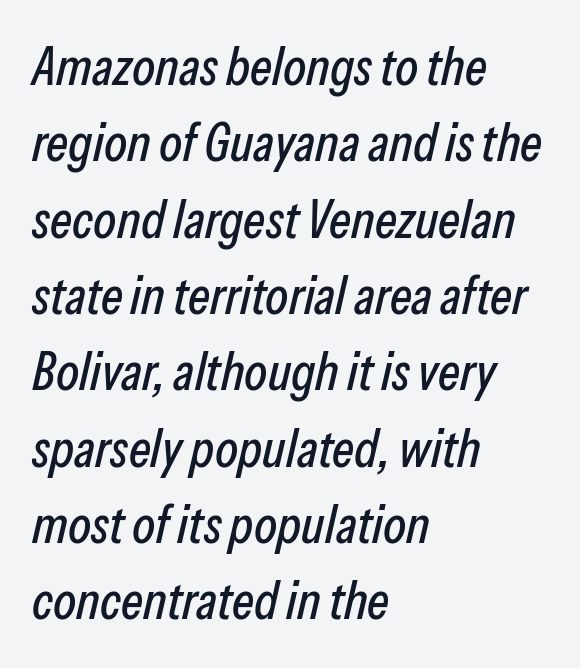
{"italic": "yes", "lean": "right", "slant_degrees": 13, "width": "condensed", "stroke_contrast": "low", "x_height": "medium", "monospaced": "no", "underline": "no", "align": "left", "line_spacing": "normal", "line_spacing_ratio": 1.44, "letter_spacing": "normal", "letter_spacing_em": 0.0, "glyph_px": 53}
